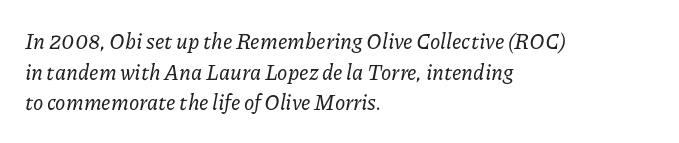
Summary of vertical rhythm: regular, with standard interline spacing. Glance below the letters and you will spot only blank space. Alignment: flush left. This rendering leaves character spacing at its baseline value. You can tell it's italic because the verticals aren't actually vertical.
